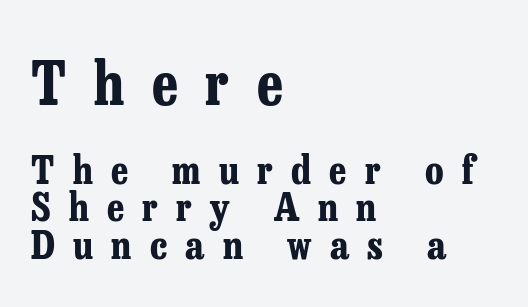
You could only call the tracking loose — the letters float apart. Does the bottom block carry the larger type? No, the top block does. Upright lettering throughout. Note the varied advance widths — an 'i' is clearly narrower than an 'm'. The setting favours the left margin, as ordinary paragraphs usually do.
